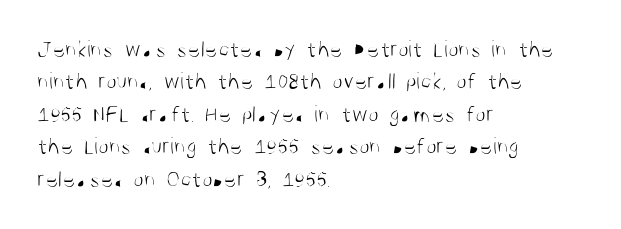
The typesetter chose a ragged-right arrangement here. In terms of letterspacing, this is plain default setting. Descenders hang freely into open space. A typesetter would call this leading conventional body-copy spacing. Stems and bowls with no extra thickness — not bold.
